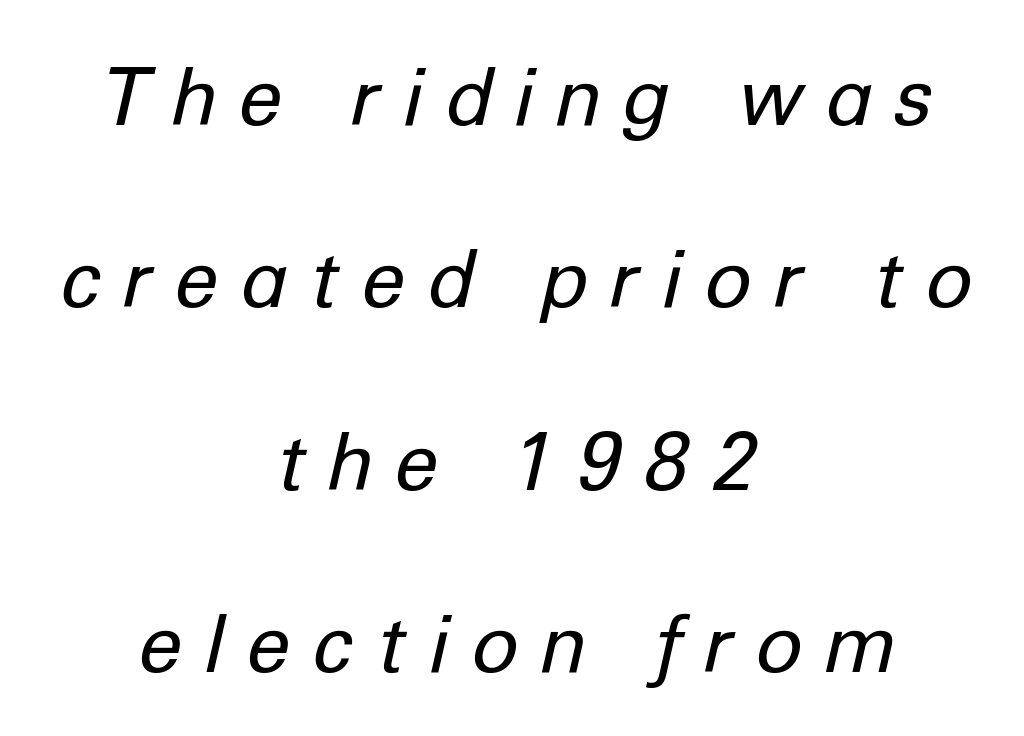
The image shows 79 px regular-weight type, italic (leaning right); set centered, loose line spacing (2.31x), unusually wide letter spacing (+0.3 em), not underlined; low stroke contrast and a medium x-height.
